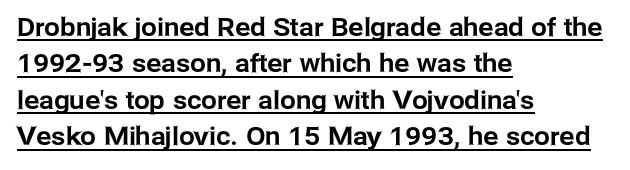
Q: Is the text italic (slanted)? A: No, it is upright.
Q: Is the text underlined? A: Yes.
Q: How is the paragraph aligned? A: Left-aligned.
Q: Is the spacing between letters normal or unusually wide? A: Normal.
Q: Is the spacing between lines tight, normal or loose? A: Normal.
